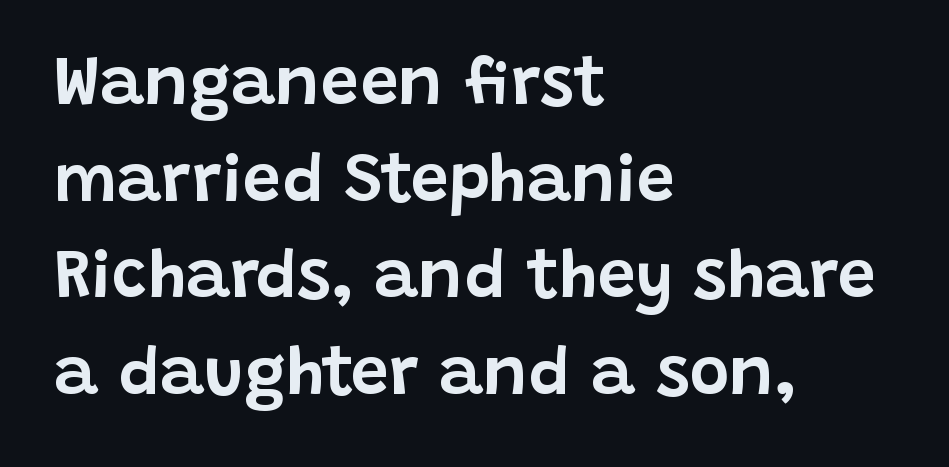
{"serif": "no", "italic": "no", "width": "normal", "stroke_contrast": "low", "x_height": "large", "monospaced": "no", "underline": "no", "align": "left", "line_spacing": "normal", "line_spacing_ratio": 1.42, "letter_spacing": "normal", "letter_spacing_em": 0.0, "glyph_px": 68}
